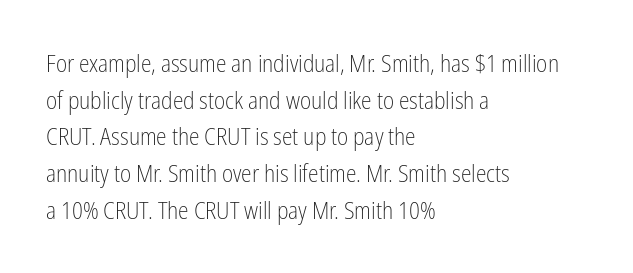
Standard letterfit; no display-style spreading of the glyphs. No chunkiness to these letters — they're not bold. This is roman type, the default non-slanted kind. Does the copy run flush right? No — it runs flush left.
